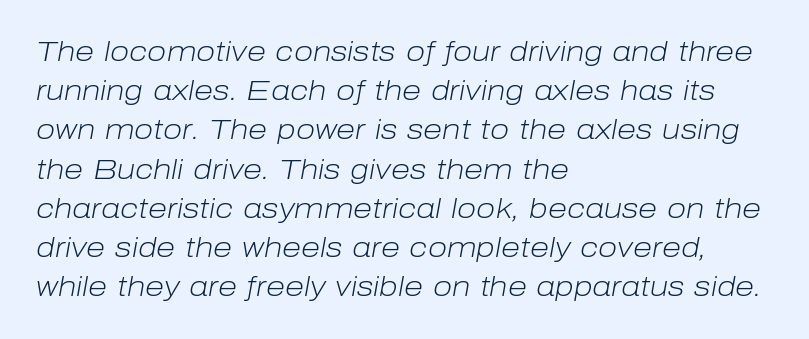
The image shows 28 px light type, italic (leaning right); set left-aligned, normal line spacing (1.4x), normal letter spacing, not underlined; low stroke contrast and a medium x-height.
